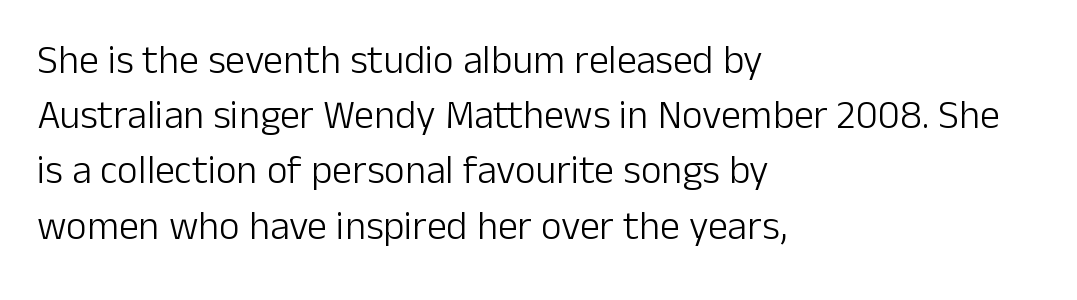
{"serif": "no", "italic": "no", "bold": "no", "weight": "light", "width": "normal", "stroke_contrast": "low", "x_height": "medium", "monospaced": "no", "underline": "no", "align": "left", "line_spacing": "normal", "line_spacing_ratio": 1.38, "letter_spacing": "normal", "letter_spacing_em": 0.0, "glyph_px": 40}
